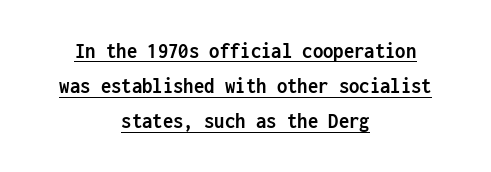
{"italic": "no", "bold": "yes", "underline": "yes", "align": "center", "line_spacing": "normal", "line_spacing_ratio": 1.53, "letter_spacing": "normal", "letter_spacing_em": 0.0, "glyph_px": 23}
